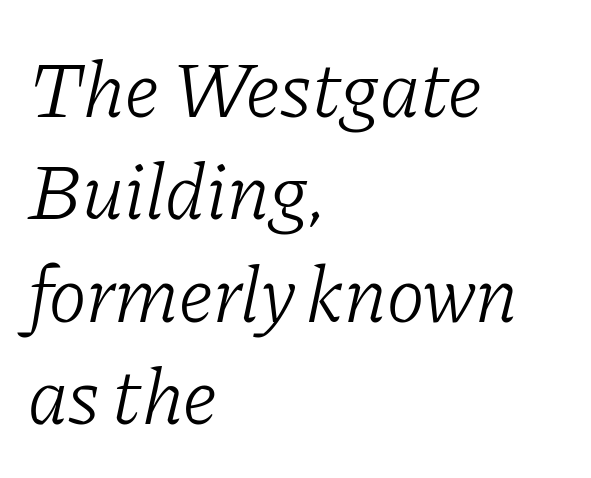
Caption: standard tracking, unaltered. Note the varied advance widths — an 'i' is clearly narrower than an 'm'. There's an unmistakable incline to the writing here. Anything drawn beneath the words? Only blank space.
